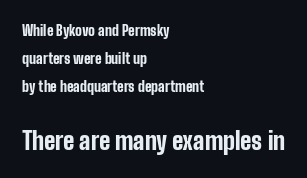
Do the letters lean? They stand straight. Stroke thickness is high; the sample reads as a true bold. Unmarked baselines from the first word to the last. Layout note: lines flush left. This sample uses plain, unmodified letter spacing.
